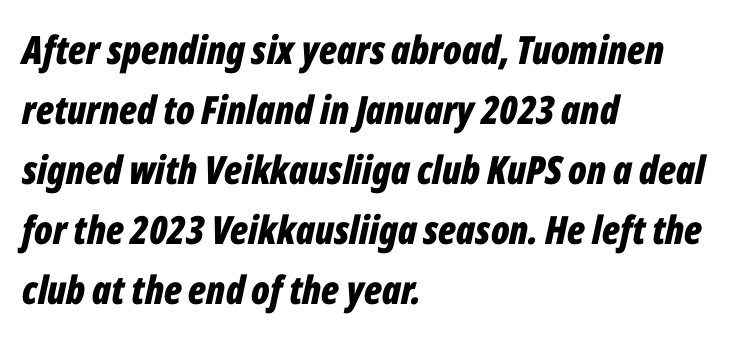
{"italic": "yes", "lean": "right", "slant_degrees": 12, "bold": "yes", "weight": "bold", "width": "condensed", "stroke_contrast": "low", "x_height": "medium", "monospaced": "no", "underline": "no", "align": "left", "line_spacing": "normal", "line_spacing_ratio": 1.54, "letter_spacing": "normal", "letter_spacing_em": 0.0, "glyph_px": 39}
